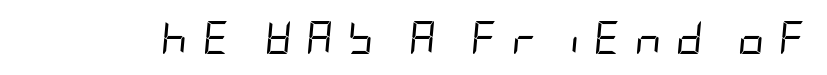
Q: Is the text bold? A: No.
Q: Is the text italic (slanted)? A: Yes, it leans right by about 5 degrees.
Q: Is the text underlined? A: No.
Q: Is the spacing between letters normal or unusually wide? A: Unusually wide.
Q: Width (condensed, normal, or wide)? A: Condensed.
Q: Stroke contrast? A: Low.
Q: x-height? A: Large.
